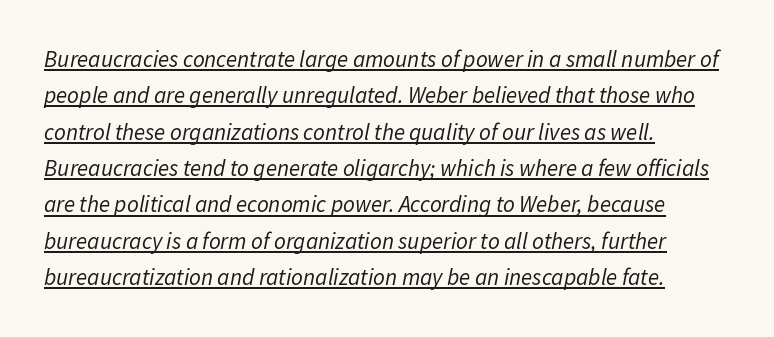
Nothing unusual about the tracking: characters are spaced as the font intends. Regular leading. Underlining? Definitely there. Layout note: lines flush left. Weight class: somewhere from thin through regular.
